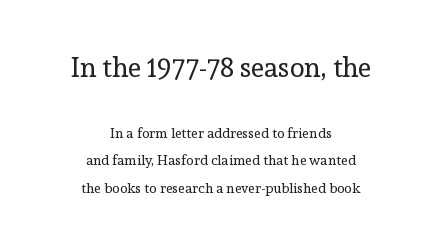
The text block is weighted toward neither margin, spreading evenly from the middle. You can tell it's not italic because the verticals are truly vertical. Stem width sits at or under what a default text font uses. Honestly, the rows look like they've been pulled way apart. The rendering shrinks the type as you move from the upper chunk to the lower.
